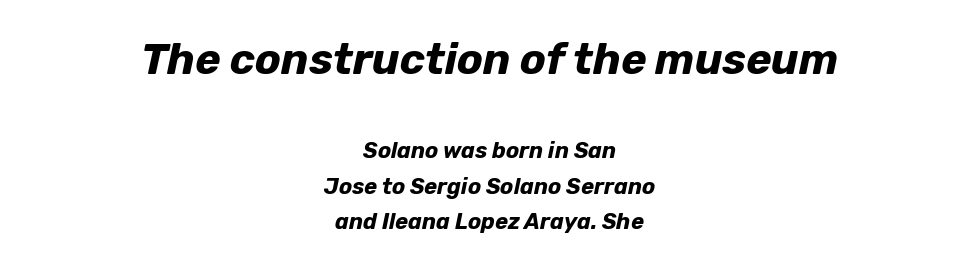
Q: Is the text bold? A: Yes.
Q: Is the text italic (slanted)? A: Yes, it leans right by about 12 degrees.
Q: Is the text underlined? A: No.
Q: How is the paragraph aligned? A: Centered.
Q: Is the spacing between letters normal or unusually wide? A: Normal.
Q: Is the spacing between lines tight, normal or loose? A: Normal.
Q: Which block of text is set in a larger size, the first (top) or the second (bottom)? A: The first (top) one.
Q: Width (condensed, normal, or wide)? A: Normal.
Q: Stroke contrast? A: Low.
Q: x-height? A: Medium.
Q: Monospaced? A: No.
